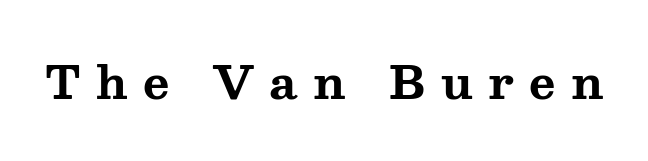
Q: Is the text bold? A: Yes.
Q: Is the text italic (slanted)? A: No, it is upright.
Q: Is the typeface a serif or a sans-serif typeface? A: Serif.
Q: Is the text underlined? A: No.
Q: Is the spacing between letters normal or unusually wide? A: Unusually wide.
Q: Width (condensed, normal, or wide)? A: Wide.
Q: Stroke contrast? A: Medium.
Q: x-height? A: Medium.
Q: Monospaced? A: No.
